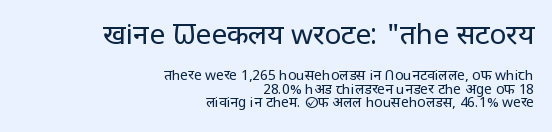
Honestly, the letter spacing is just normal — you wouldn't notice it. The rendering uses natural spacing where letterforms have individual widths. Does the lettering tilt? It doesn't — this is upright. The passage shown begins with its larger block and ends with its smaller one. This reads as an unemphasized weight, regular at the heaviest.
